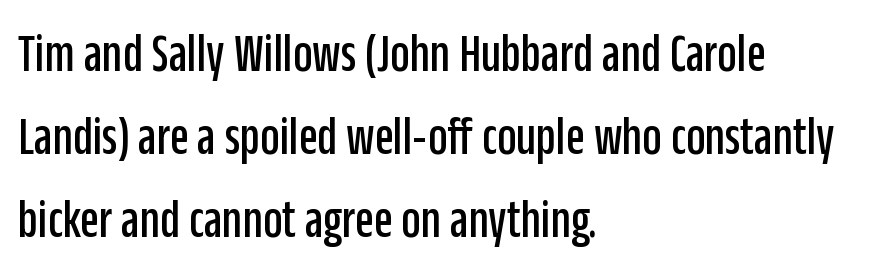
The image shows 54 px condensed sans-serif type, upright; set left-aligned, normal line spacing (1.54x), normal letter spacing, not underlined; low stroke contrast and a large x-height.
